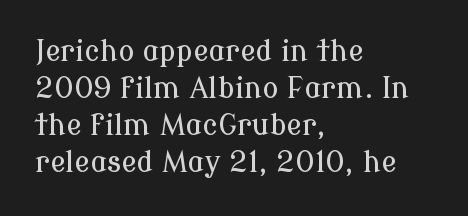
{"serif": "yes", "italic": "no", "width": "normal", "stroke_contrast": "low", "x_height": "medium", "monospaced": "no", "underline": "no", "align": "left", "line_spacing": "normal", "line_spacing_ratio": 1.28, "letter_spacing": "normal", "letter_spacing_em": 0.0, "glyph_px": 29}
